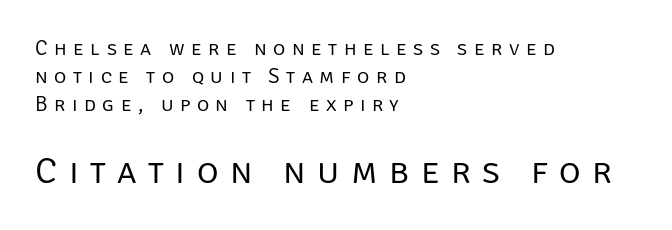
Q: Is the text bold? A: No.
Q: Is the text italic (slanted)? A: No, it is upright.
Q: Is the typeface a serif or a sans-serif typeface? A: Sans-serif.
Q: Is the text underlined? A: No.
Q: How is the paragraph aligned? A: Left-aligned.
Q: Is the spacing between letters normal or unusually wide? A: Unusually wide.
Q: Is the spacing between lines tight, normal or loose? A: Normal.
Q: Which block of text is set in a larger size, the first (top) or the second (bottom)? A: The second (bottom) one.
Q: Width (condensed, normal, or wide)? A: Normal.
Q: Stroke contrast? A: Low.
Q: x-height? A: Large.
Q: Monospaced? A: No.
